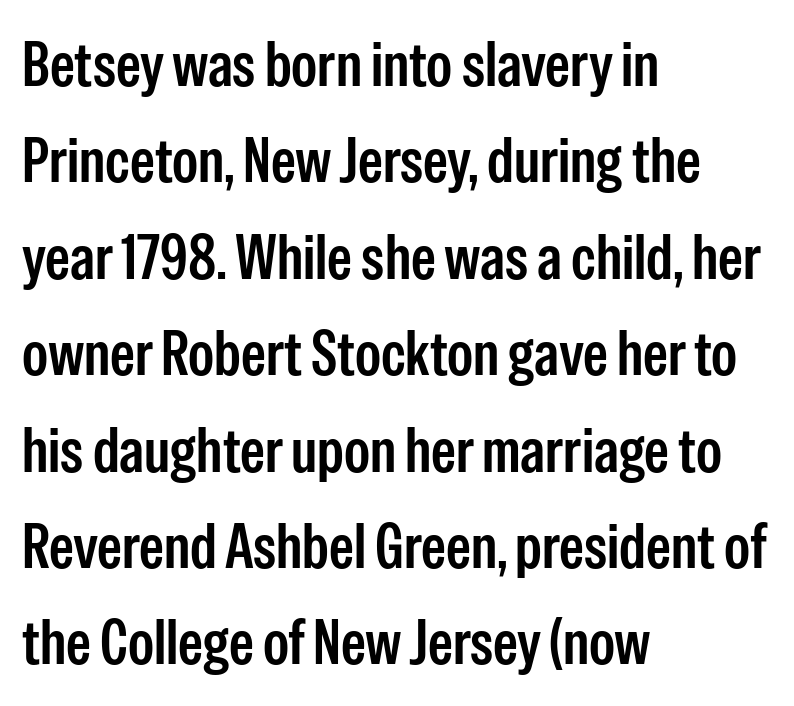
{"serif": "no", "italic": "no", "bold": "semi", "weight": "semibold", "width": "condensed", "stroke_contrast": "low", "x_height": "medium", "monospaced": "no", "underline": "no", "align": "left", "line_spacing": "normal", "line_spacing_ratio": 1.53, "letter_spacing": "normal", "letter_spacing_em": 0.0, "glyph_px": 63}
